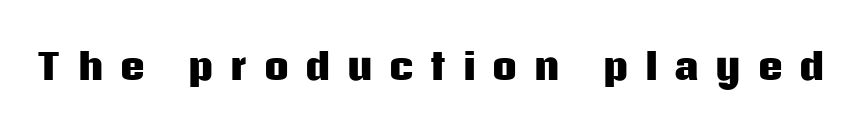
{"serif": "no", "italic": "no", "bold": "yes", "weight": "heavy", "width": "normal", "stroke_contrast": "low", "x_height": "large", "monospaced": "no", "underline": "no", "letter_spacing": "wide", "letter_spacing_em": 0.46, "glyph_px": 35}
